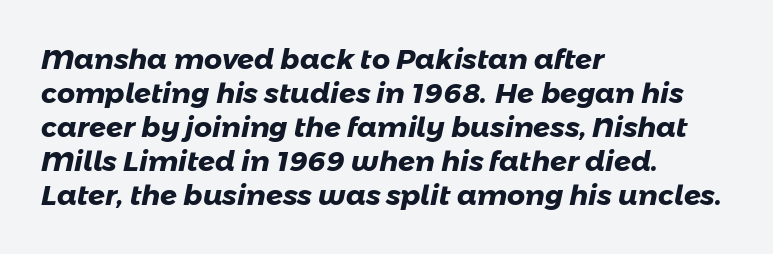
Q: Is the text bold? A: Yes.
Q: Is the typeface a serif or a sans-serif typeface? A: Sans-serif.
Q: Is the text underlined? A: No.
Q: How is the paragraph aligned? A: Left-aligned.
Q: Is the spacing between letters normal or unusually wide? A: Normal.
Q: Width (condensed, normal, or wide)? A: Normal.
Q: Stroke contrast? A: Low.
Q: x-height? A: Medium.
Q: Monospaced? A: No.
